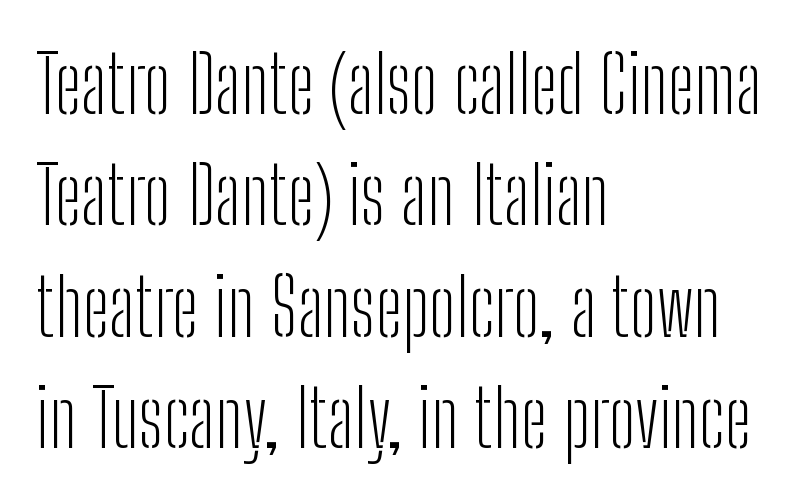
The image shows 79 px light, condensed sans-serif type, upright; set left-aligned, normal line spacing (1.41x), normal letter spacing, not underlined; low stroke contrast and a medium x-height.
